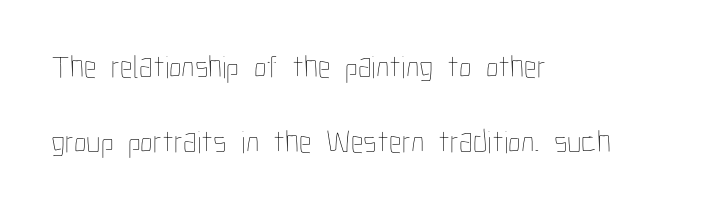
Q: Is the text bold? A: No.
Q: Is the text italic (slanted)? A: No, it is upright.
Q: Is the text underlined? A: No.
Q: How is the paragraph aligned? A: Left-aligned.
Q: Is the spacing between letters normal or unusually wide? A: Normal.
Q: Is the spacing between lines tight, normal or loose? A: Loose.
Q: Width (condensed, normal, or wide)? A: Condensed.
Q: Stroke contrast? A: Low.
Q: x-height? A: Medium.
Q: Monospaced? A: No.
